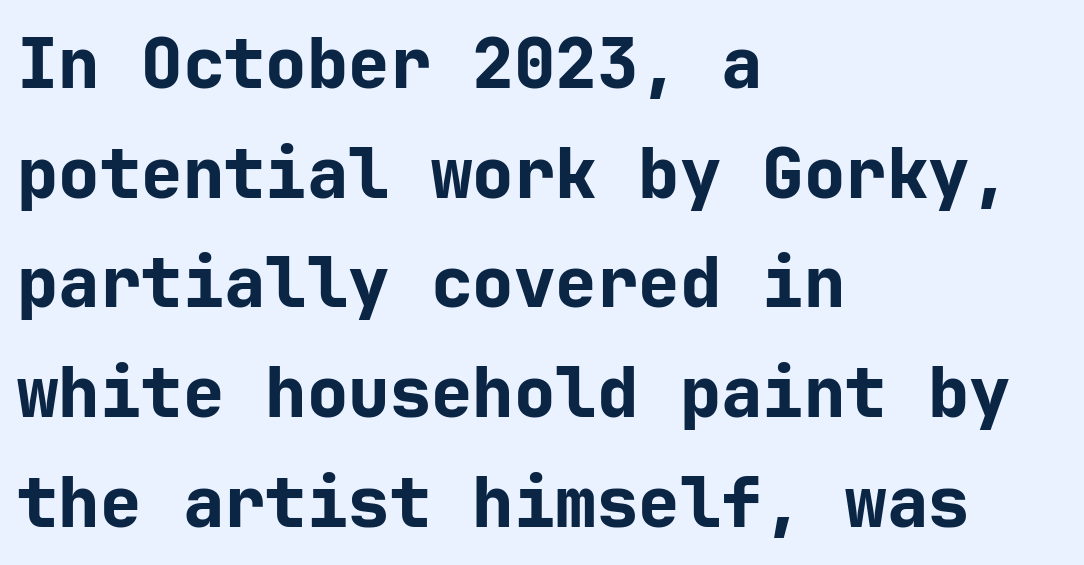
{"serif": "no", "italic": "no", "bold": "yes", "weight": "bold", "width": "normal", "stroke_contrast": "low", "x_height": "medium", "underline": "no", "align": "left", "line_spacing": "normal", "line_spacing_ratio": 1.59, "letter_spacing": "normal", "letter_spacing_em": 0.0, "glyph_px": 69}
